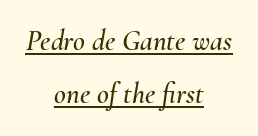
Think of a printed novel: that variable character pitch is what you see here. How are the letters spaced? Ordinarily, with no added tracking. Notice how the stems are inclined rather than vertical — that's the hallmark of italics. Neither beginnings nor endings align; midpoints do.
